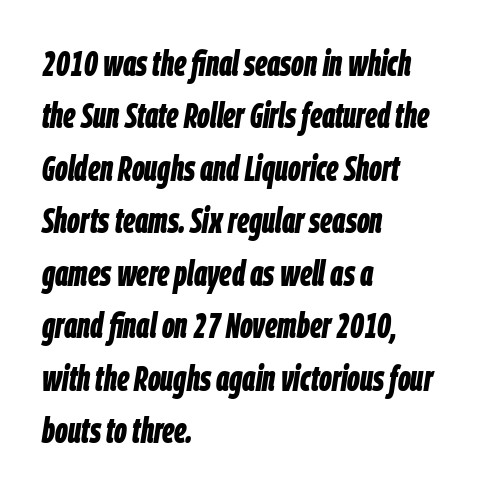
Q: Is the text bold? A: Yes.
Q: Is the text italic (slanted)? A: Yes, it leans right by about 9 degrees.
Q: Is the text underlined? A: No.
Q: How is the paragraph aligned? A: Left-aligned.
Q: Is the spacing between letters normal or unusually wide? A: Normal.
Q: Is the spacing between lines tight, normal or loose? A: Normal.
Q: Width (condensed, normal, or wide)? A: Condensed.
Q: Stroke contrast? A: Low.
Q: x-height? A: Large.
Q: Monospaced? A: No.
